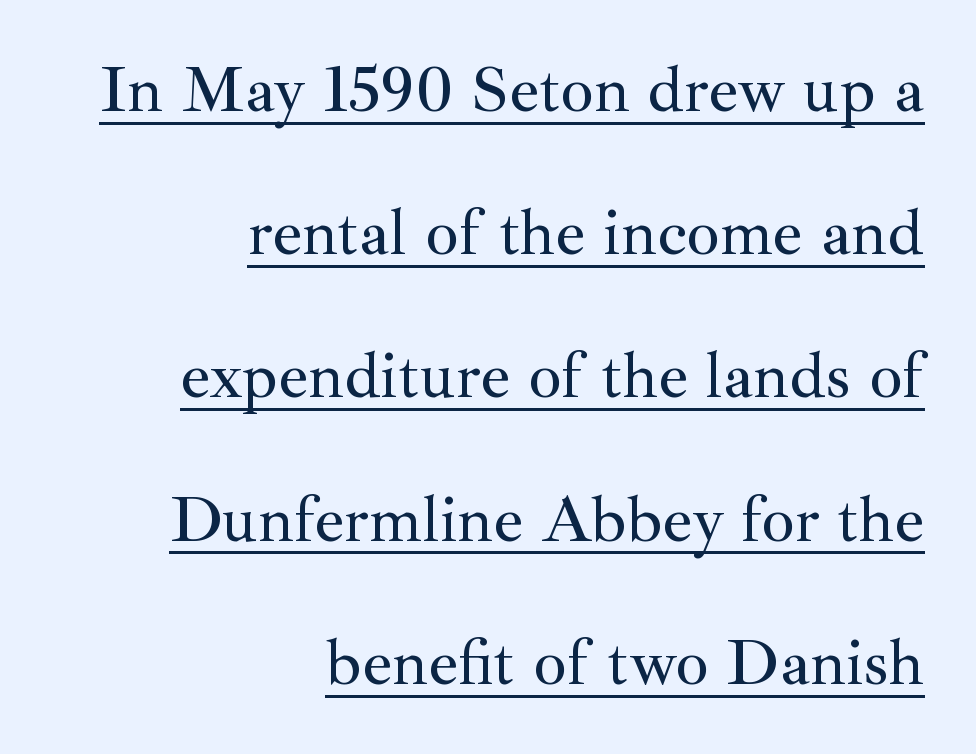
The image shows 66 px serif type, upright; set right-aligned, loose line spacing (2.17x), normal letter spacing, underlined; medium stroke contrast and a small x-height.
